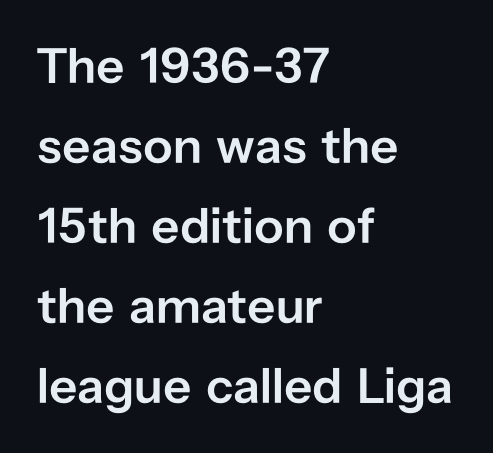
Q: Is the text bold? A: Semi-bold.
Q: Is the text italic (slanted)? A: No, it is upright.
Q: Is the typeface a serif or a sans-serif typeface? A: Sans-serif.
Q: Is the text underlined? A: No.
Q: How is the paragraph aligned? A: Left-aligned.
Q: Is the spacing between letters normal or unusually wide? A: Normal.
Q: Is the spacing between lines tight, normal or loose? A: Normal.
Q: Width (condensed, normal, or wide)? A: Normal.
Q: Stroke contrast? A: Low.
Q: x-height? A: Medium.
Q: Monospaced? A: No.
